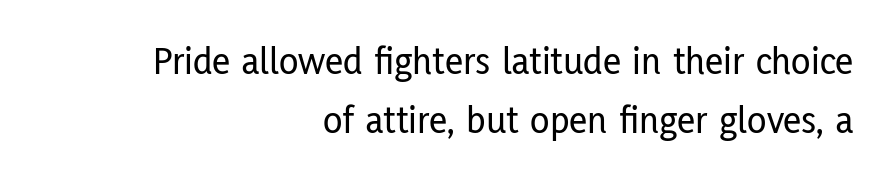
Q: Is the text italic (slanted)? A: No, it is upright.
Q: Is the typeface a serif or a sans-serif typeface? A: Sans-serif.
Q: Is the text underlined? A: No.
Q: How is the paragraph aligned? A: Right-aligned.
Q: Is the spacing between letters normal or unusually wide? A: Normal.
Q: Is the spacing between lines tight, normal or loose? A: Normal.
Q: Width (condensed, normal, or wide)? A: Condensed.
Q: Stroke contrast? A: Low.
Q: x-height? A: Medium.
Q: Monospaced? A: No.
